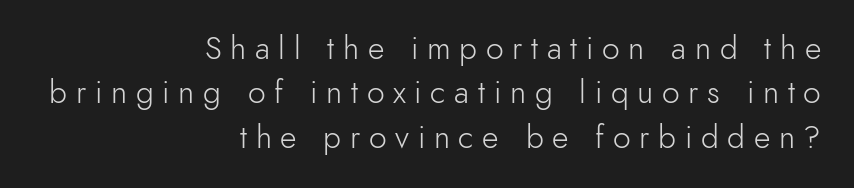
{"serif": "no", "italic": "no", "bold": "no", "weight": "light", "width": "normal", "x_height": "small", "monospaced": "no", "underline": "no", "align": "right", "line_spacing": "normal", "line_spacing_ratio": 1.39, "letter_spacing": "wide", "letter_spacing_em": 0.27, "glyph_px": 32}
